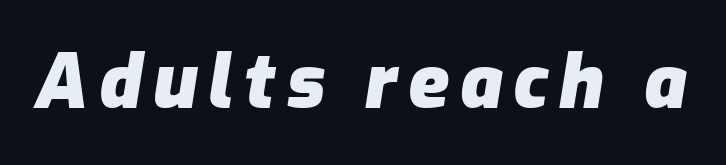
The image shows 75 px heavy type, italic (leaning right); set not underlined; low stroke contrast and a medium x-height.
